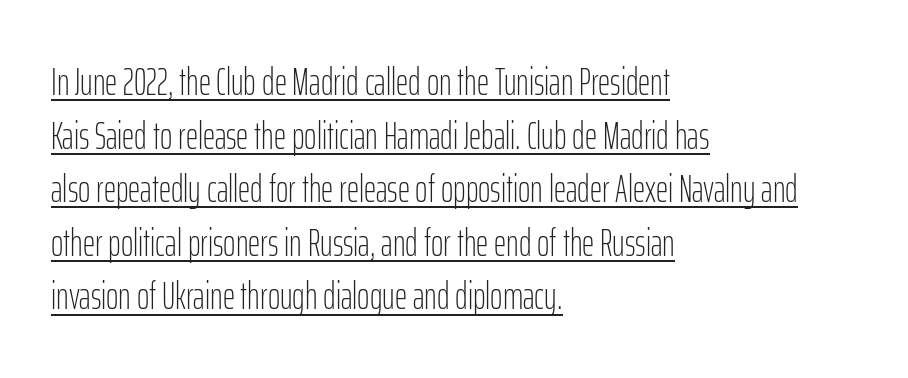
The typeface chosen for these lines omits serifs. Honestly, the letter spacing is just normal — you wouldn't notice it. The compositor pushed each line to the left boundary. The strokes are not fattened; the text isn't bold. Every word sits above its own underline. Varying glyph widths throughout — classic text-font behaviour.
